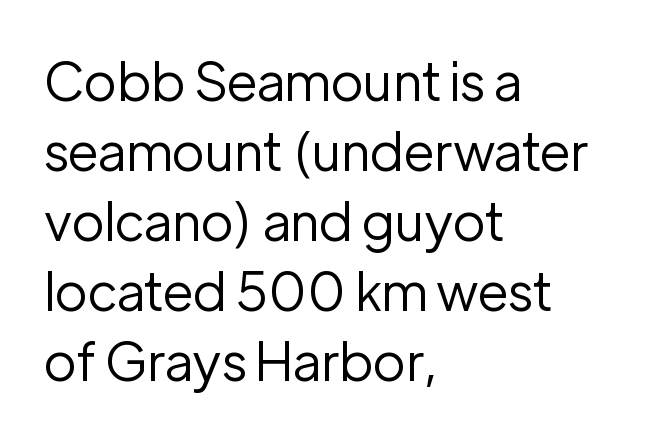
{"serif": "no", "italic": "no", "bold": "no", "weight": "regular", "width": "normal", "stroke_contrast": "low", "x_height": "medium", "monospaced": "no", "underline": "no", "align": "left", "line_spacing": "normal", "line_spacing_ratio": 1.32, "letter_spacing": "normal", "letter_spacing_em": 0.0, "glyph_px": 53}
